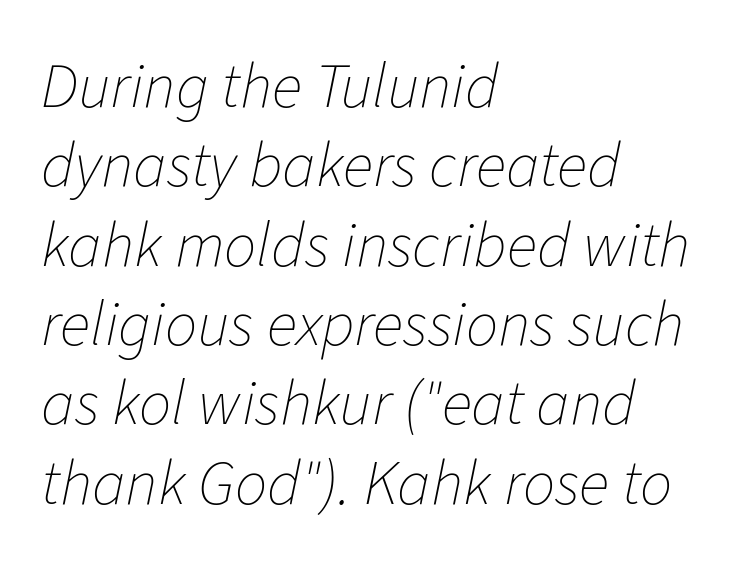
The image shows 64 px thin type, italic (leaning right); set left-aligned, line spacing 1.24x, normal letter spacing, not underlined; low stroke contrast and a medium x-height.
